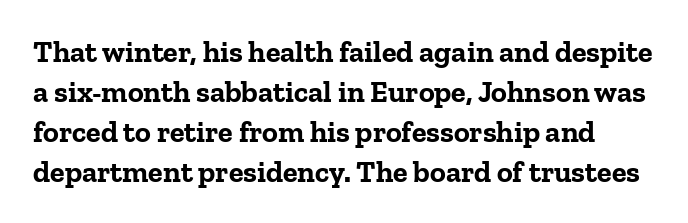
The image shows 30 px bold serif type, upright; set normal line spacing (1.33x), normal letter spacing, not underlined; low stroke contrast and a medium x-height.
